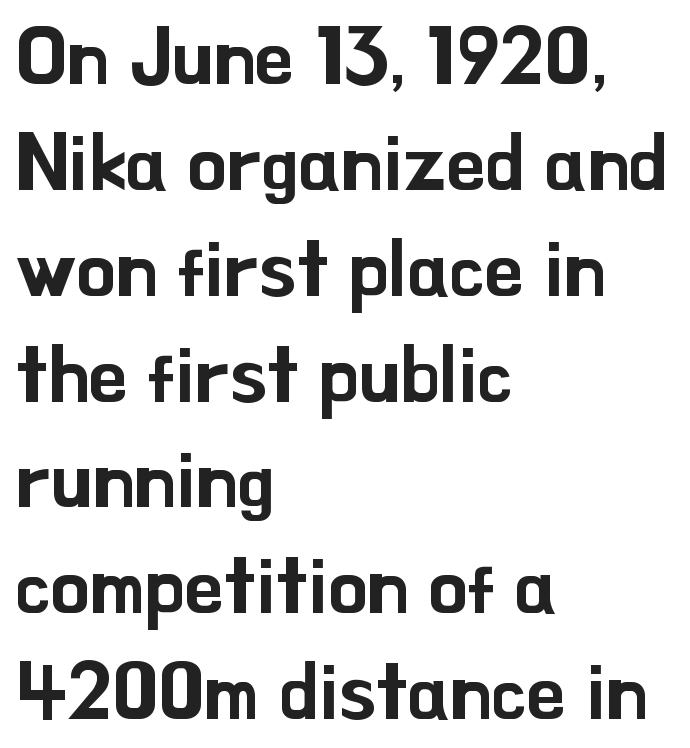
The image shows 79 px sans-serif type, upright; set left-aligned, normal line spacing (1.34x), normal letter spacing, not underlined; low stroke contrast and a small x-height.
